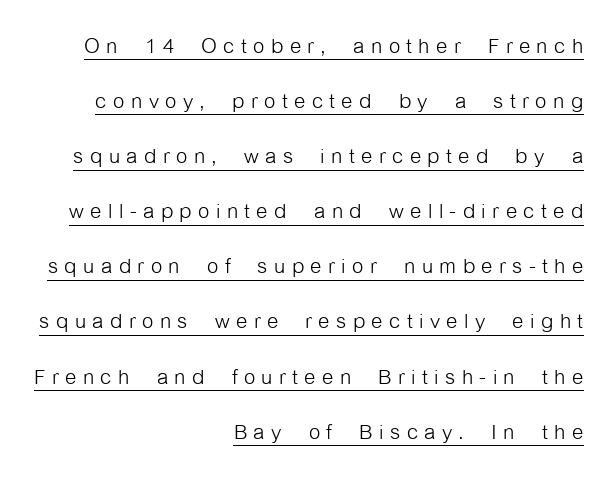
{"serif": "no", "italic": "no", "bold": "no", "weight": "light", "width": "condensed", "stroke_contrast": "low", "x_height": "medium", "monospaced": "no", "underline": "yes", "align": "right", "line_spacing": "loose", "line_spacing_ratio": 1.9, "letter_spacing": "wide", "letter_spacing_em": 0.22, "glyph_px": 29}
